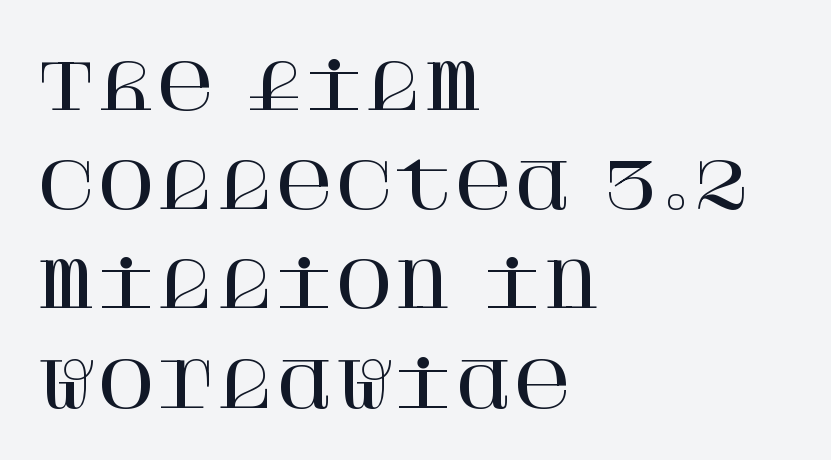
Here the glyphs are tracked normally, forming tight word shapes. The glyphs are unaccompanied by any horizontal stroke below them. The passage shown is typeset with a serif family. Do the letters lean? They stand straight. Line starts are locked; line ends wander. Regular leading.
